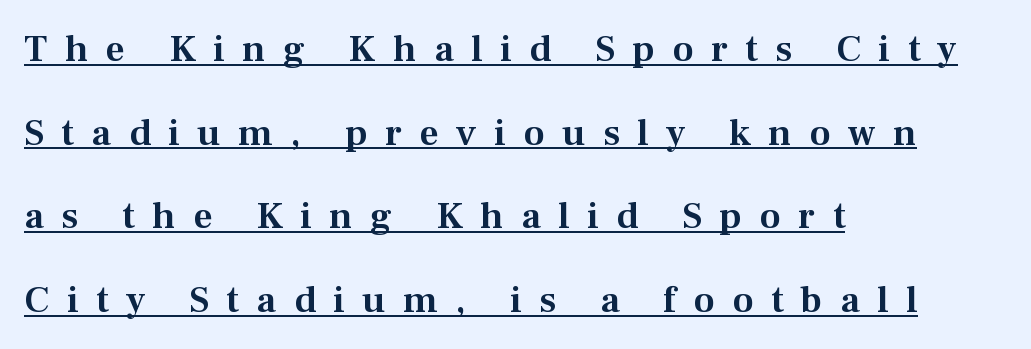
{"serif": "yes", "italic": "no", "width": "normal", "stroke_contrast": "medium", "x_height": "medium", "monospaced": "no", "underline": "yes", "align": "left", "line_spacing": "loose", "line_spacing_ratio": 2.2, "letter_spacing": "wide", "letter_spacing_em": 0.46, "glyph_px": 38}
